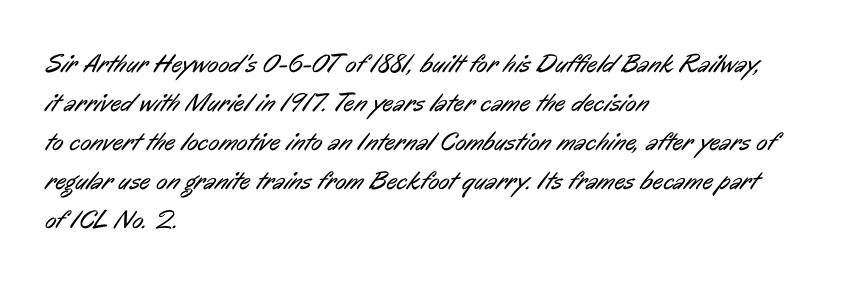
No word sits above an underline. Rows of type keep a routine distance in the vertical direction. The weight tops out at a normal text grade. The line texture is even and compact thanks to regular tracking.
